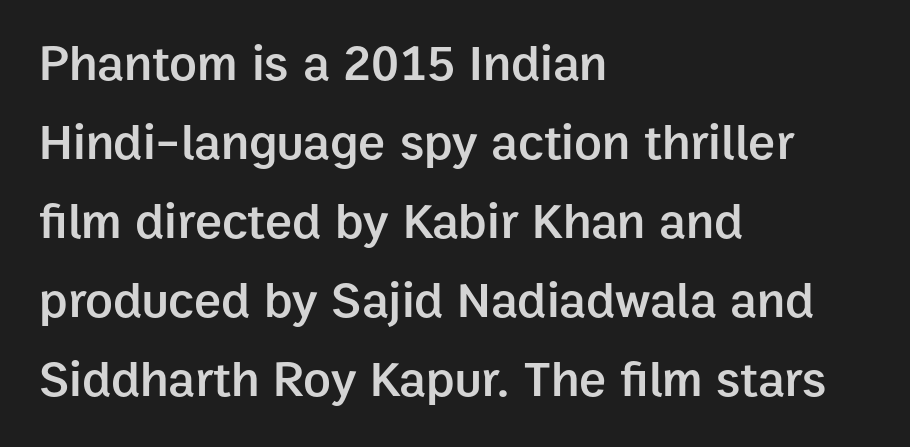
Q: Is the text bold? A: Semi-bold.
Q: Is the text italic (slanted)? A: No, it is upright.
Q: Is the typeface a serif or a sans-serif typeface? A: Sans-serif.
Q: Is the text underlined? A: No.
Q: How is the paragraph aligned? A: Left-aligned.
Q: Is the spacing between letters normal or unusually wide? A: Normal.
Q: Is the spacing between lines tight, normal or loose? A: Normal.
Q: Width (condensed, normal, or wide)? A: Normal.
Q: Stroke contrast? A: Low.
Q: x-height? A: Medium.
Q: Monospaced? A: No.
